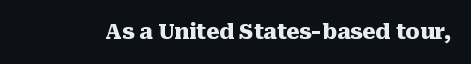
The image shows 21 px bold type, upright; set normal letter spacing, not underlined.
